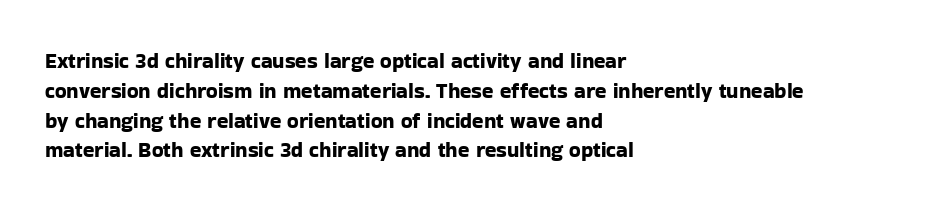
The image shows 21 px text type, upright; set left-aligned, normal line spacing (1.42x), normal letter spacing, not underlined.
